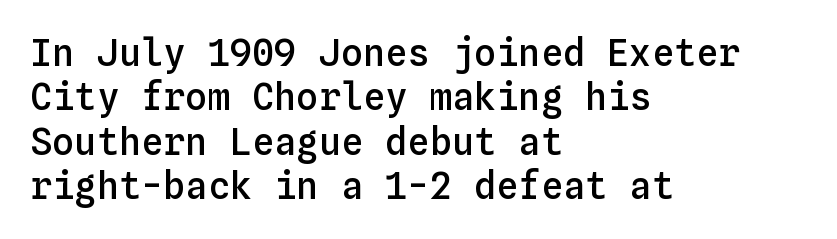
{"italic": "no", "bold": "semi", "weight": "semibold", "width": "normal", "stroke_contrast": "low", "x_height": "medium", "monospaced": "yes", "underline": "no", "align": "left", "line_spacing_ratio": 1.2, "letter_spacing": "normal", "letter_spacing_em": 0.0, "glyph_px": 37}
